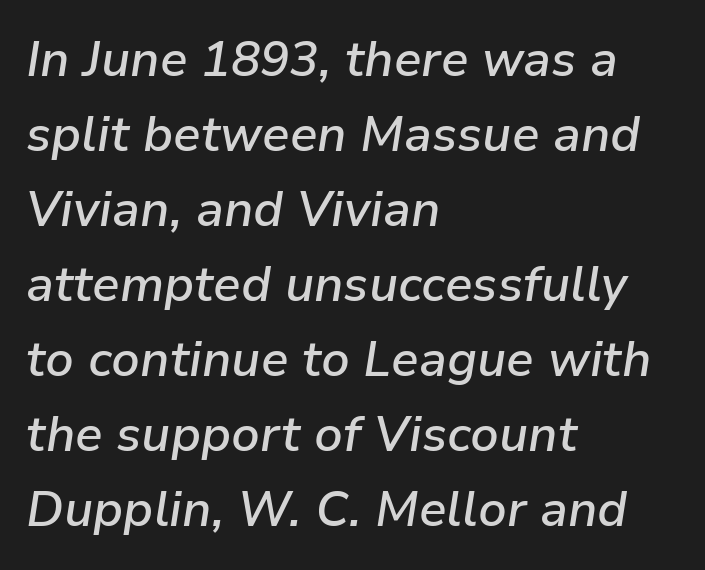
A classic flush-left, rag-right setting is used for this passage. Nothing unusual about the tracking: characters are spaced as the font intends. Rows of type keep a routine distance in the vertical direction. Emphasis by weight is partial: semibold.
